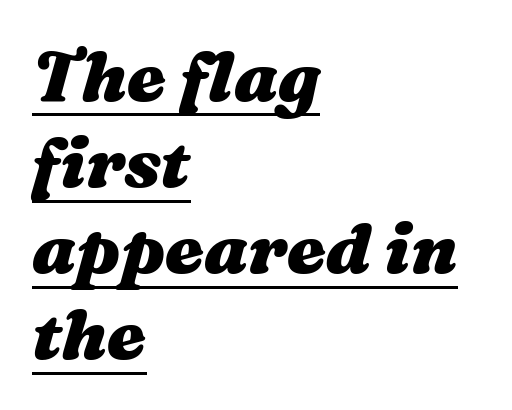
{"italic": "yes", "lean": "right", "slant_degrees": 16, "bold": "yes", "weight": "heavy", "width": "wide", "stroke_contrast": "medium", "x_height": "medium", "monospaced": "no", "underline": "yes", "align": "left", "line_spacing_ratio": 1.23, "letter_spacing": "normal", "letter_spacing_em": 0.0, "glyph_px": 70}
